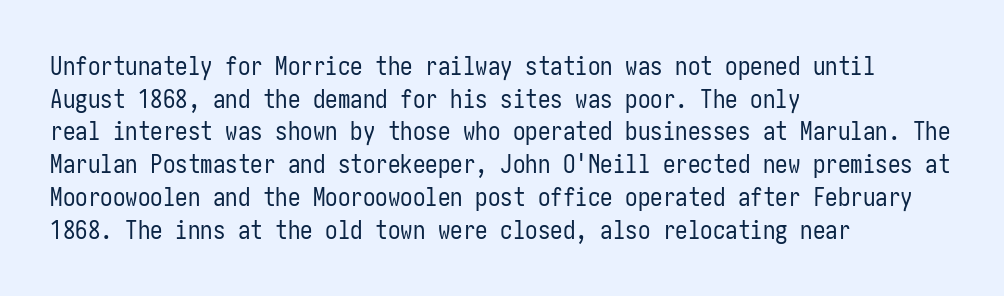
{"italic": "no", "bold": "no", "underline": "no", "align": "left", "line_spacing": "normal", "line_spacing_ratio": 1.31, "letter_spacing": "normal", "letter_spacing_em": 0.0, "glyph_px": 25}
